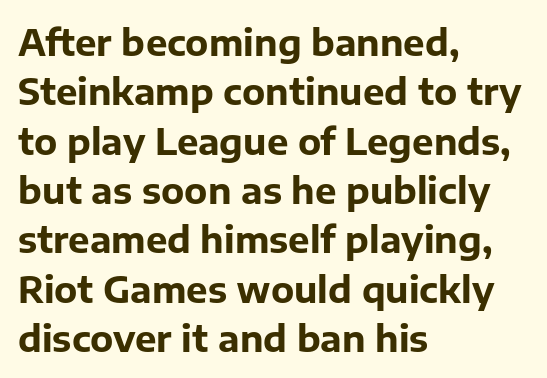
The image shows 36 px bold sans-serif type, upright; set left-aligned, normal line spacing (1.37x), normal letter spacing, not underlined; low stroke contrast and a medium x-height.
